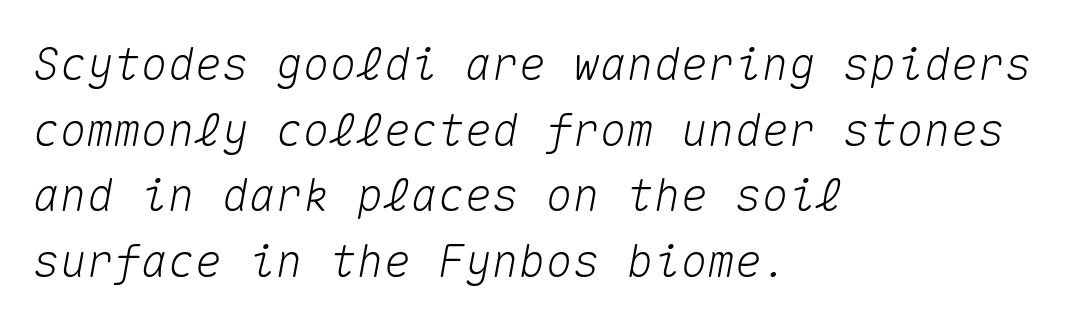
Standard letterfit; no display-style spreading of the glyphs. All the whitespace from short lines collects on the right. The passage shown is typed in a monospace face where columns stay perfectly aligned. The letters are slanted; this is an italic face. Has an underline been added? It has not. Evenly set lines give the paragraph a standard silhouette.
